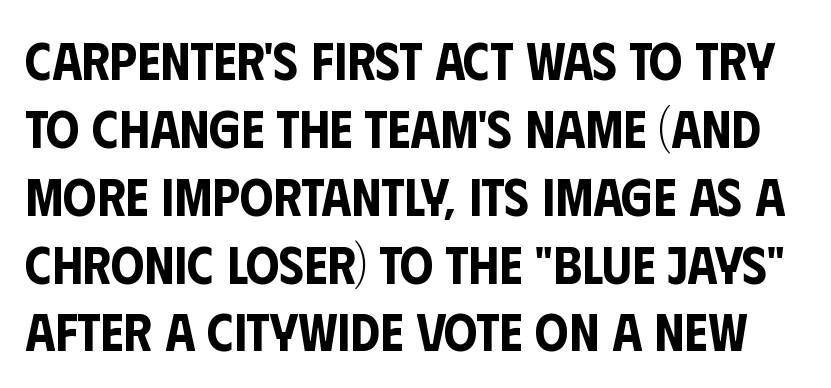
Q: Is the text italic (slanted)? A: No, it is upright.
Q: Is the typeface a serif or a sans-serif typeface? A: Sans-serif.
Q: Is the text underlined? A: No.
Q: Is the spacing between letters normal or unusually wide? A: Normal.
Q: Is the spacing between lines tight, normal or loose? A: Normal.
Q: Width (condensed, normal, or wide)? A: Condensed.
Q: Stroke contrast? A: Low.
Q: x-height? A: Large.
Q: Monospaced? A: No.
